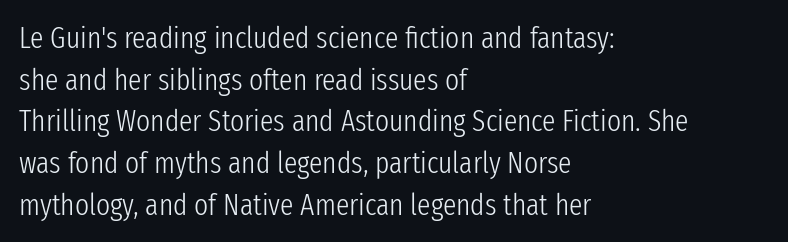
Q: Is the text bold? A: No.
Q: Is the text italic (slanted)? A: No, it is upright.
Q: Is the typeface a serif or a sans-serif typeface? A: Sans-serif.
Q: Is the text underlined? A: No.
Q: How is the paragraph aligned? A: Left-aligned.
Q: Is the spacing between letters normal or unusually wide? A: Normal.
Q: Is the spacing between lines tight, normal or loose? A: Normal.
Q: Width (condensed, normal, or wide)? A: Condensed.
Q: Stroke contrast? A: Low.
Q: x-height? A: Medium.
Q: Monospaced? A: No.
